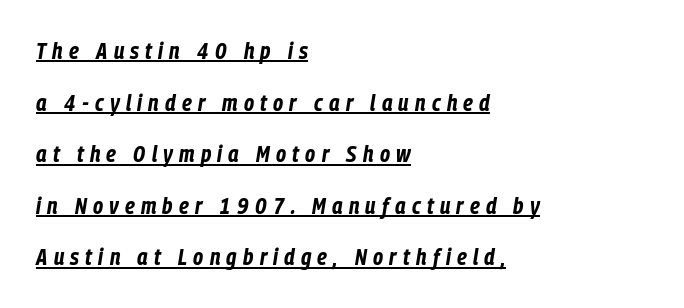
Q: Is the text bold? A: Yes.
Q: Is the text italic (slanted)? A: Yes, it leans right by about 9 degrees.
Q: Is the text underlined? A: Yes.
Q: How is the paragraph aligned? A: Left-aligned.
Q: Is the spacing between letters normal or unusually wide? A: Unusually wide.
Q: Is the spacing between lines tight, normal or loose? A: Loose.
